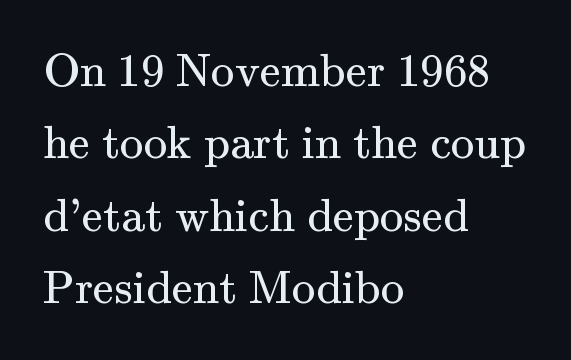
Line beginnings align vertically; line endings do not. Vertical spacing — default. If you drew a line through each stem, it would be perfectly vertical. The passage shown has conventional tracking throughout.
